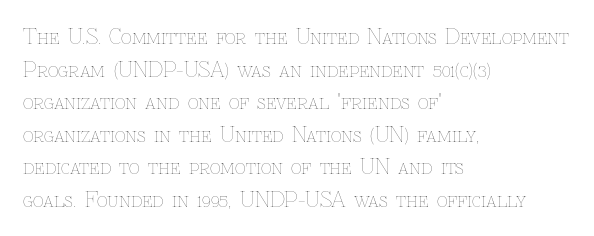
The image shows 21 px text type, upright; set left-aligned, normal line spacing (1.55x), normal letter spacing, not underlined.
